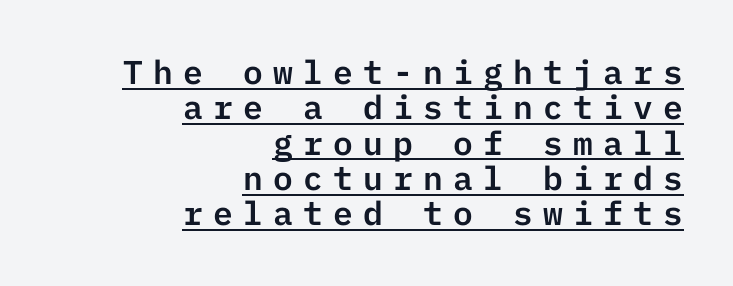
The image shows 33 px sans-serif type, upright; set right-aligned, tight line spacing (1.07x), unusually wide letter spacing (+0.31 em), underlined; low stroke contrast and a medium x-height.
